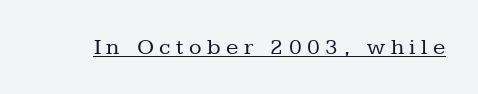
Q: Is the text bold? A: No.
Q: Is the text italic (slanted)? A: No, it is upright.
Q: Is the text underlined? A: Yes.
Q: Is the spacing between letters normal or unusually wide? A: Unusually wide.
